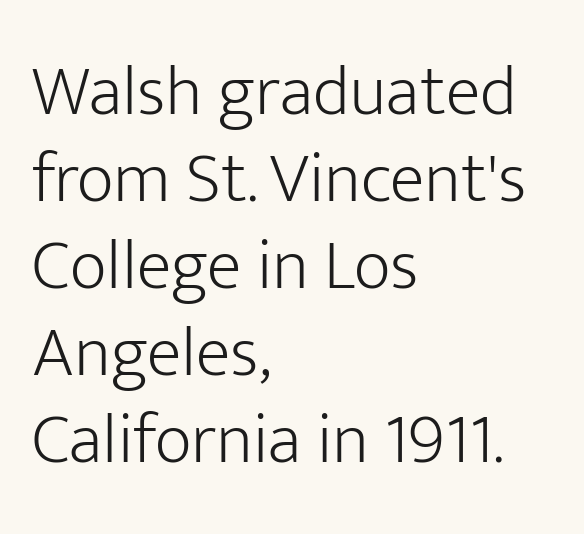
Q: Is the text bold? A: No.
Q: Is the text italic (slanted)? A: No, it is upright.
Q: Is the typeface a serif or a sans-serif typeface? A: Sans-serif.
Q: Is the text underlined? A: No.
Q: How is the paragraph aligned? A: Left-aligned.
Q: Is the spacing between letters normal or unusually wide? A: Normal.
Q: Width (condensed, normal, or wide)? A: Normal.
Q: Stroke contrast? A: Low.
Q: x-height? A: Medium.
Q: Monospaced? A: No.
